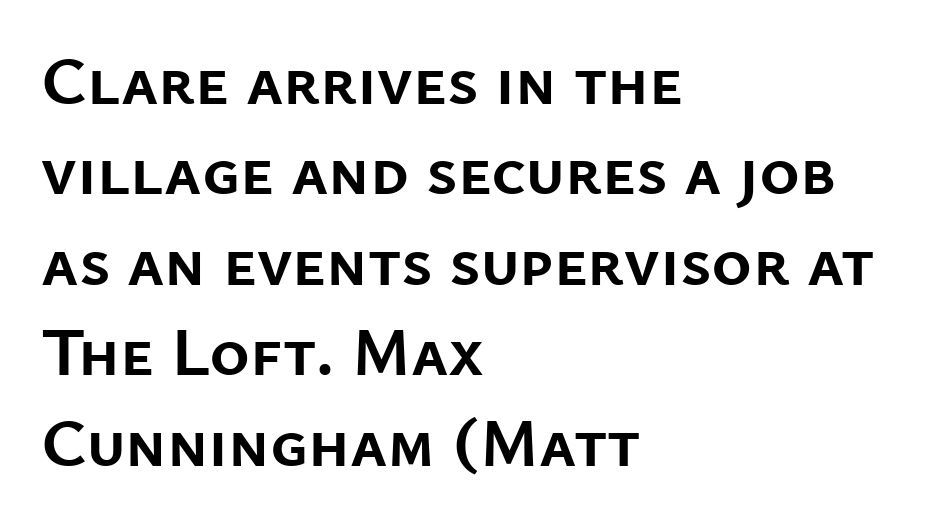
{"serif": "no", "italic": "no", "bold": "yes", "weight": "semibold", "width": "normal", "stroke_contrast": "low", "x_height": "medium", "monospaced": "no", "underline": "no", "align": "left", "line_spacing": "normal", "line_spacing_ratio": 1.31, "letter_spacing": "normal", "letter_spacing_em": 0.0, "glyph_px": 69}
